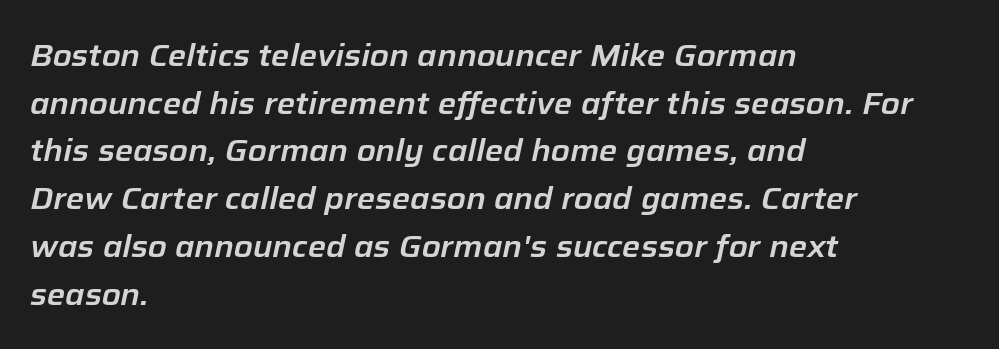
The image shows 31 px text type, italic (leaning right); set left-aligned, normal line spacing (1.54x), normal letter spacing, not underlined; low stroke contrast and a medium x-height.
